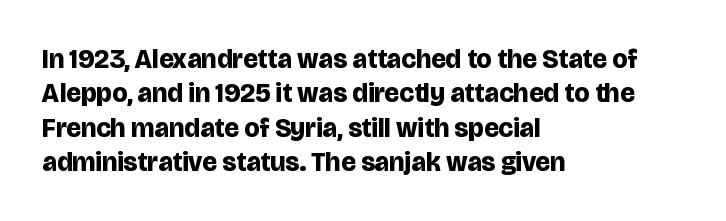
A typesetter would mark this as roman, not italic. Does the copy run flush right? No — it runs flush left. These words are printed bold, with thick strokes throughout. Successive baselines arrive at the customary interval. Caption: standard tracking, unaltered.
